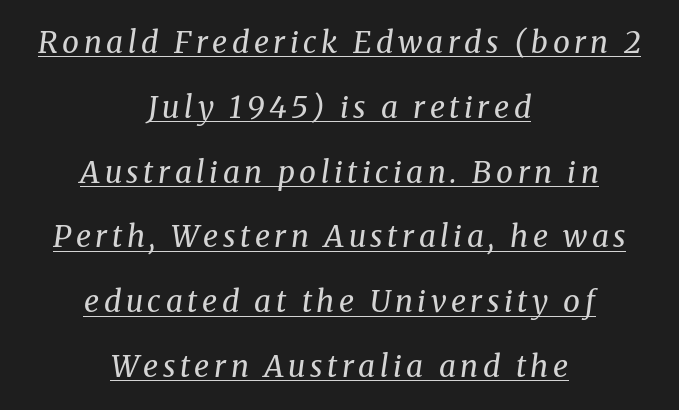
The image shows 30 px regular-weight serif type, italic (leaning right); set centered, loose line spacing (2.16x), underlined; medium stroke contrast and a medium x-height.
